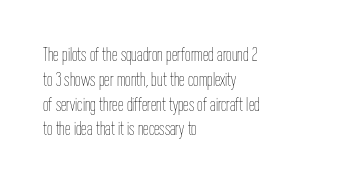
Q: Is the text bold? A: No.
Q: Is the text italic (slanted)? A: No, it is upright.
Q: Is the text underlined? A: No.
Q: How is the paragraph aligned? A: Left-aligned.
Q: Is the spacing between letters normal or unusually wide? A: Normal.
